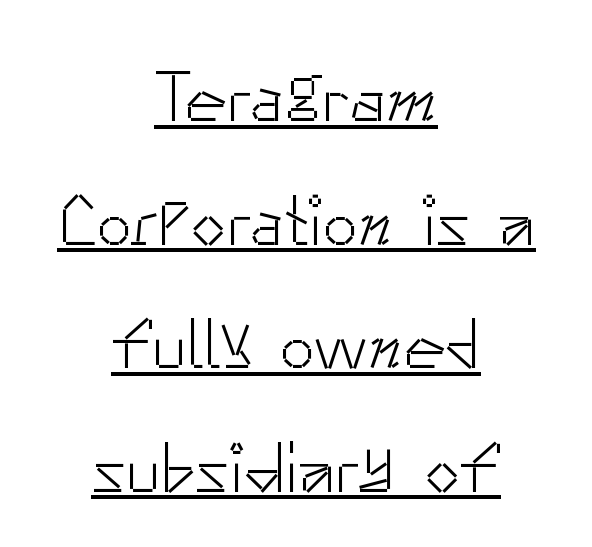
Do the characters align in a grid? No, the font is proportional. Decoration check: the copy is underlined. Compared with a typical body face, this is equally light or lighter still. Short and long lines alike share a common midpoint. Look at the bottom of the vertical strokes: they stop flat, with no serifs.
